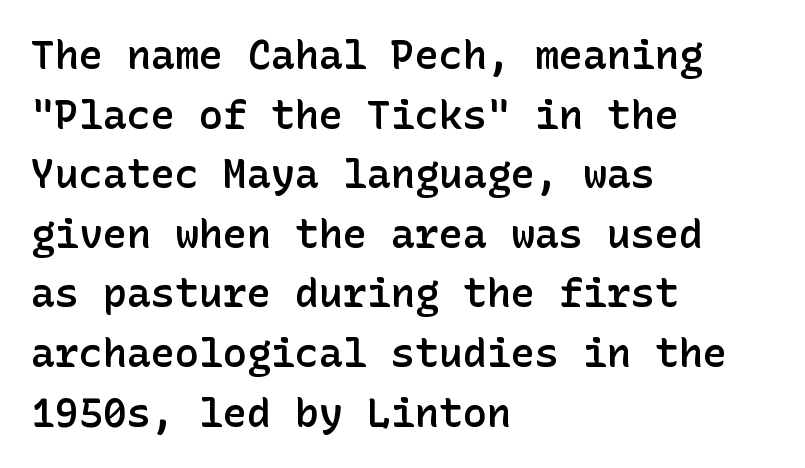
Q: Is the text bold? A: Semi-bold.
Q: Is the text italic (slanted)? A: No, it is upright.
Q: Is the typeface a serif or a sans-serif typeface? A: Sans-serif.
Q: Is the text underlined? A: No.
Q: How is the paragraph aligned? A: Left-aligned.
Q: Is the spacing between letters normal or unusually wide? A: Normal.
Q: Is the spacing between lines tight, normal or loose? A: Normal.
Q: Width (condensed, normal, or wide)? A: Normal.
Q: Stroke contrast? A: Low.
Q: x-height? A: Medium.
